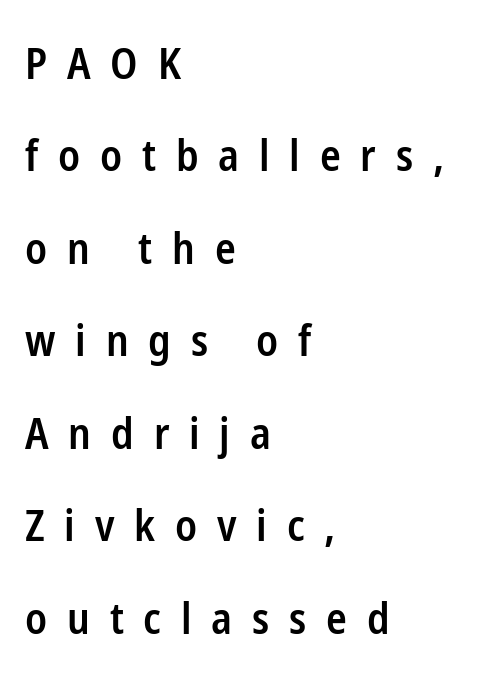
Q: Is the text bold? A: Semi-bold.
Q: Is the text italic (slanted)? A: No, it is upright.
Q: Is the typeface a serif or a sans-serif typeface? A: Sans-serif.
Q: Is the text underlined? A: No.
Q: How is the paragraph aligned? A: Left-aligned.
Q: Is the spacing between letters normal or unusually wide? A: Unusually wide.
Q: Is the spacing between lines tight, normal or loose? A: Loose.
Q: Width (condensed, normal, or wide)? A: Condensed.
Q: Stroke contrast? A: Low.
Q: x-height? A: Medium.
Q: Monospaced? A: No.
